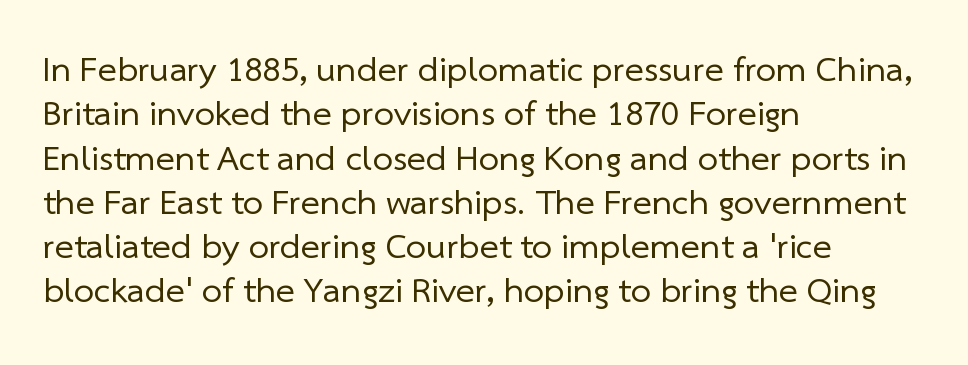
{"serif": "no", "bold": "no", "weight": "regular", "width": "normal", "stroke_contrast": "low", "x_height": "medium", "monospaced": "no", "underline": "no", "align": "left", "line_spacing_ratio": 1.23, "letter_spacing": "normal", "letter_spacing_em": 0.0, "glyph_px": 36}
